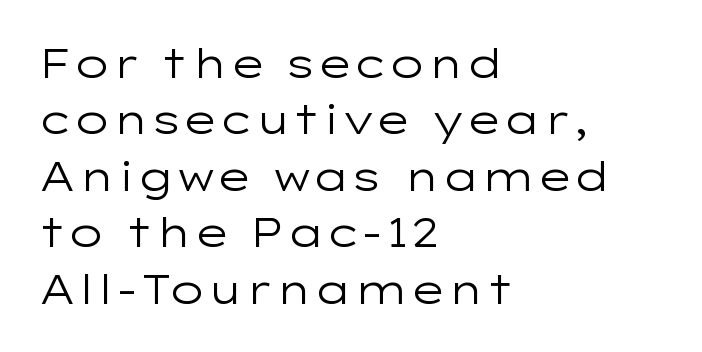
How would I describe the line gaps? Plain and ordinary. Note the varied advance widths — an 'i' is clearly narrower than an 'm'. Glance below the letters and you will spot only blank space. Every stem runs plumb, perpendicular to the baseline.
